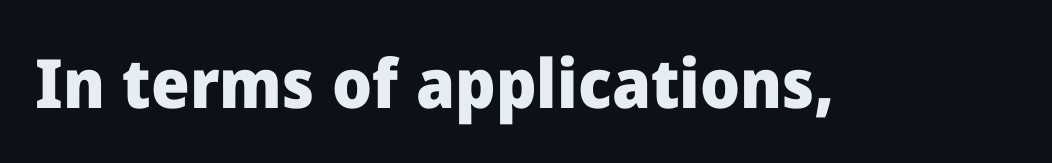
Plain, unruled lines of type. Looks like regular typesetting: each glyph gets only the width it needs. Designer's note — italics off, roman on. This is sans-serif lettering, the kind often seen on screens and signage.
